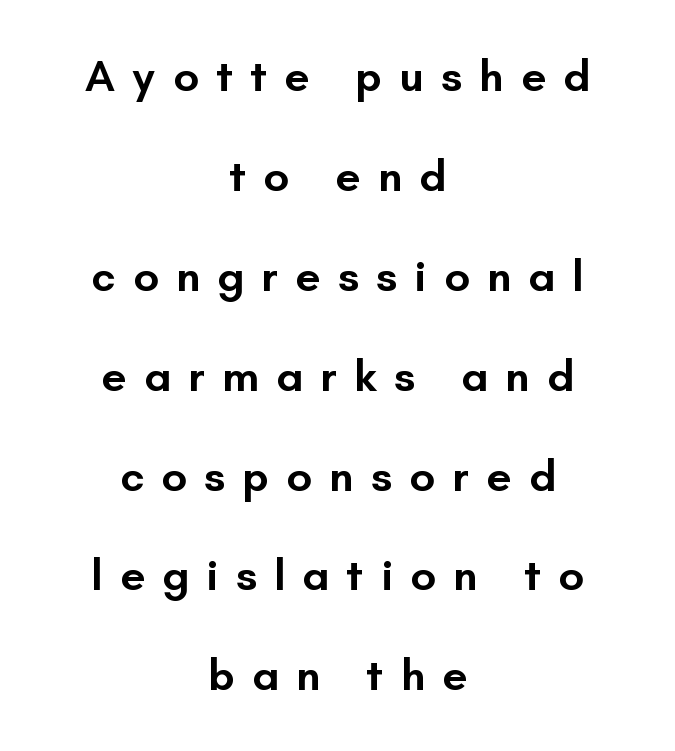
The text block is weighted toward neither margin, spreading evenly from the middle. This block would shrink considerably if given ordinary leading; it's expanded now. The font family rendered here belongs to the sans-serif group. In terms of posture, this sample is upright. Quick note: underline off.
